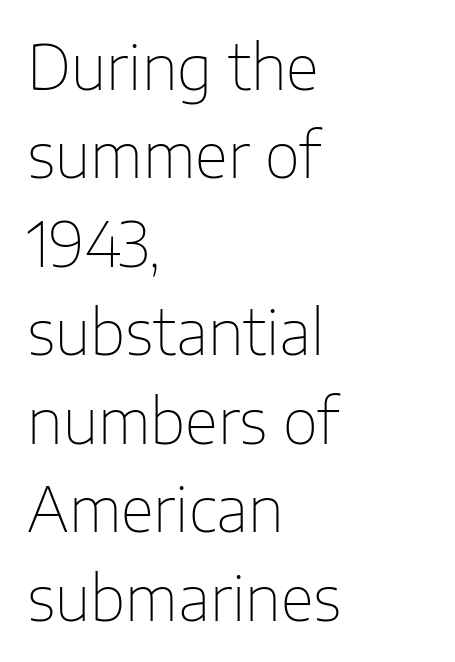
The image shows 61 px thin sans-serif type, upright; set left-aligned, normal line spacing (1.45x), normal letter spacing, not underlined; low stroke contrast and a medium x-height.
